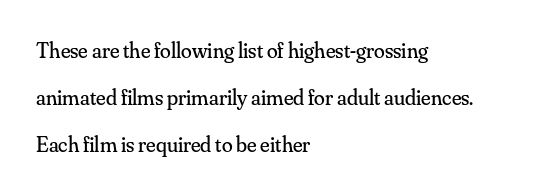
{"italic": "no", "bold": "no", "underline": "no", "align": "left", "line_spacing": "loose", "line_spacing_ratio": 2.14, "letter_spacing": "normal", "letter_spacing_em": 0.0, "glyph_px": 22}
